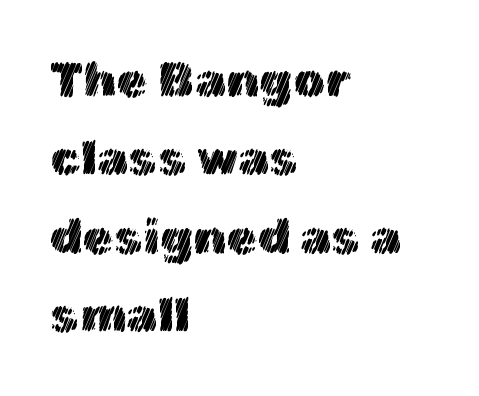
The image shows 50 px text type, upright; set left-aligned, normal line spacing (1.57x), normal letter spacing, not underlined; a medium x-height.
